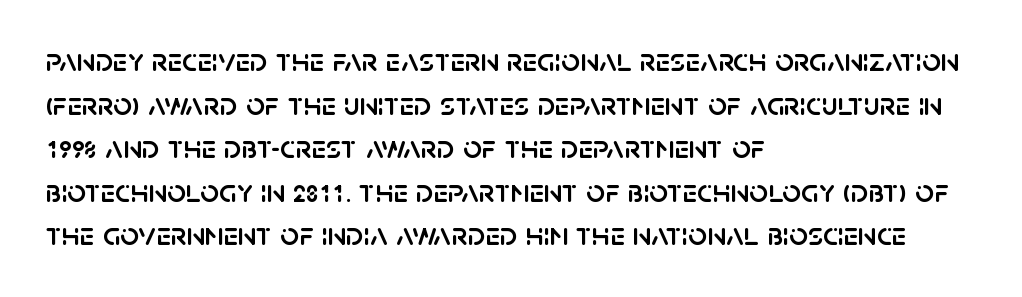
{"serif": "no", "italic": "no", "width": "normal", "stroke_contrast": "low", "x_height": "large", "monospaced": "no", "underline": "no", "align": "left", "line_spacing": "normal", "line_spacing_ratio": 1.32, "letter_spacing": "normal", "letter_spacing_em": 0.0, "glyph_px": 33}
